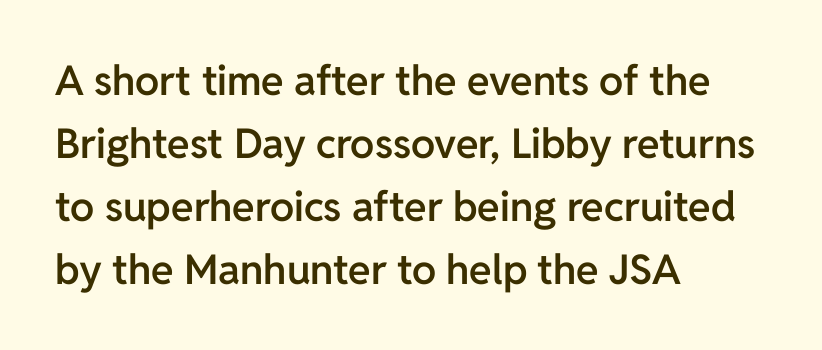
{"serif": "no", "italic": "no", "bold": "semi", "weight": "semibold", "width": "normal", "stroke_contrast": "low", "x_height": "medium", "monospaced": "no", "underline": "no", "align": "left", "line_spacing": "normal", "line_spacing_ratio": 1.54, "letter_spacing": "normal", "letter_spacing_em": 0.0, "glyph_px": 41}
